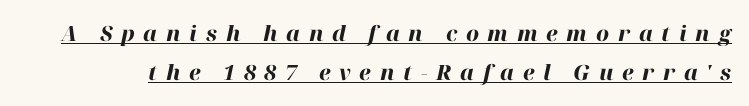
The image shows 21 px bold type, italic (leaning right); set line spacing 1.87x, unusually wide letter spacing (+0.41 em), underlined.
